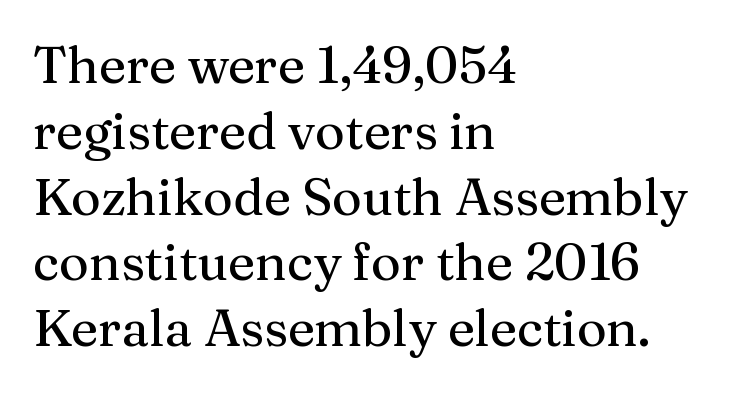
The image shows 51 px serif type, upright; set left-aligned, normal line spacing (1.29x), normal letter spacing, not underlined; medium stroke contrast and a medium x-height.
